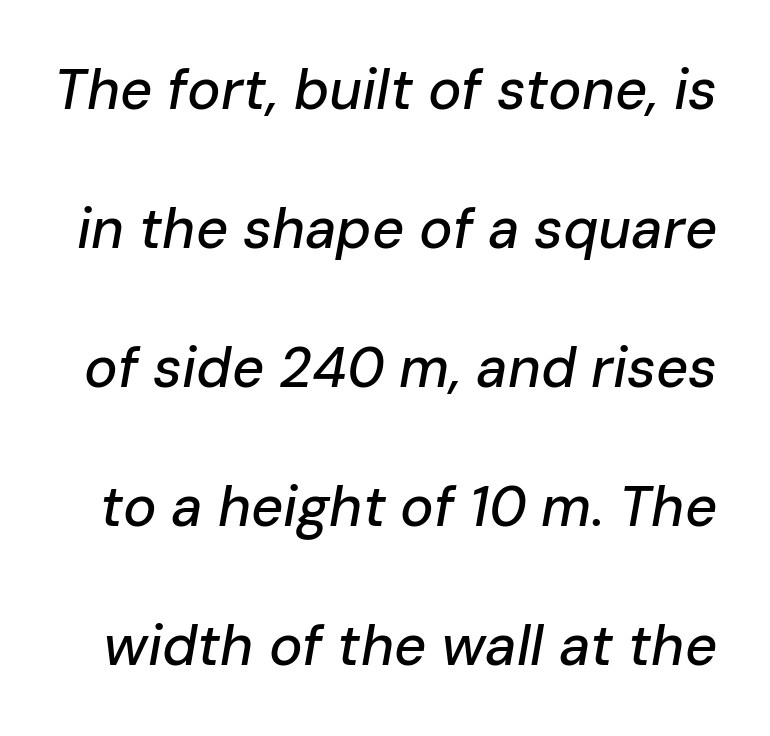
Q: Is the text italic (slanted)? A: Yes, it leans right by about 10 degrees.
Q: Is the text underlined? A: No.
Q: Is the spacing between letters normal or unusually wide? A: Normal.
Q: Is the spacing between lines tight, normal or loose? A: Loose.
Q: Width (condensed, normal, or wide)? A: Normal.
Q: Stroke contrast? A: Low.
Q: x-height? A: Medium.
Q: Monospaced? A: No.
